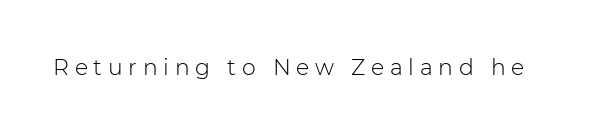
{"italic": "no", "bold": "no", "underline": "no", "letter_spacing": "wide", "letter_spacing_em": 0.26, "glyph_px": 22}
